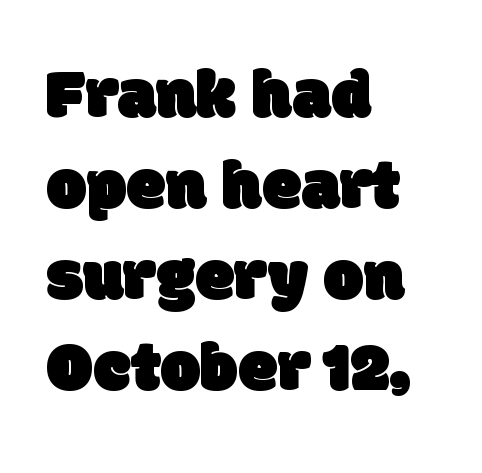
Q: Is the typeface a serif or a sans-serif typeface? A: Sans-serif.
Q: Is the text underlined? A: No.
Q: How is the paragraph aligned? A: Left-aligned.
Q: Is the spacing between letters normal or unusually wide? A: Normal.
Q: Is the spacing between lines tight, normal or loose? A: Normal.
Q: Width (condensed, normal, or wide)? A: Normal.
Q: Stroke contrast? A: Low.
Q: x-height? A: Large.
Q: Monospaced? A: No.
